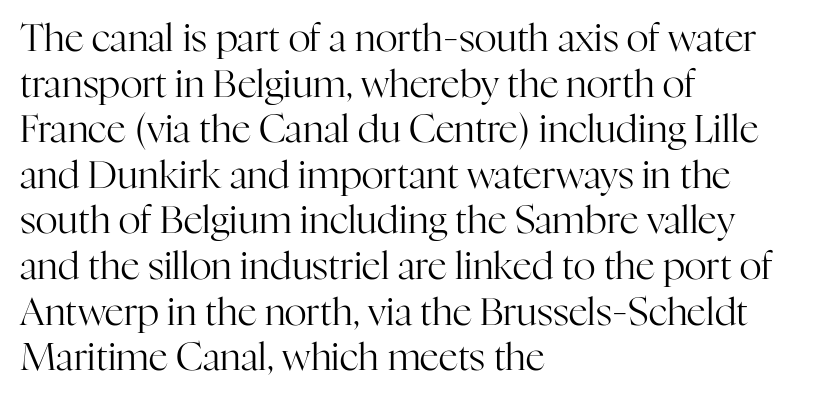
The letters stand straight up with perfectly vertical stems. Are there feet on the stems? There are — it's a serif. Proportional: the letters do not fall into vertical columns. These lines keep a tight, regular rhythm from letter to letter.
